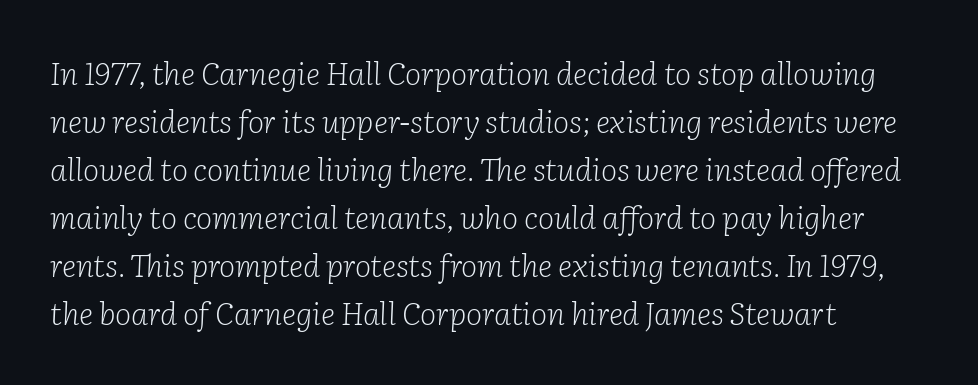
{"serif": "yes", "italic": "yes", "lean": "right", "slant_degrees": 2, "bold": "no", "weight": "light", "width": "normal", "stroke_contrast": "low", "x_height": "medium", "monospaced": "no", "underline": "no", "align": "left", "line_spacing": "normal", "line_spacing_ratio": 1.55, "letter_spacing": "normal", "letter_spacing_em": 0.0, "glyph_px": 31}
